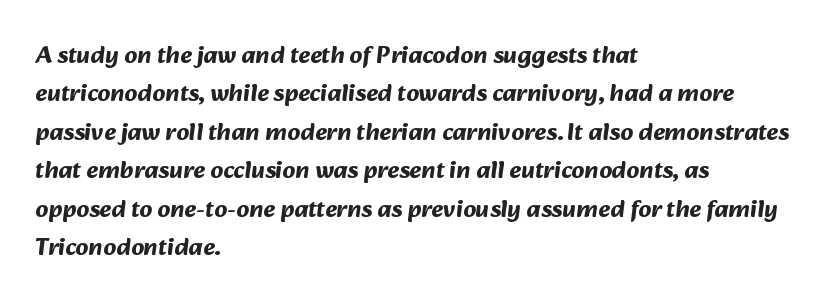
The ragged edge is on the right, which tells us the setting is flush left. A clean baseline with only descenders dipping below it. What weight is shown? A full bold with thick strokes. How are the letters spaced? Ordinarily, with no added tracking.
